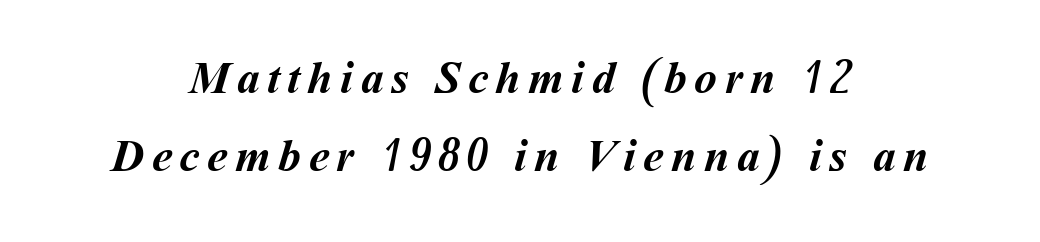
{"bold": "yes", "weight": "semibold", "width": "normal", "stroke_contrast": "medium", "x_height": "medium", "monospaced": "no", "underline": "no", "align": "center", "line_spacing": "normal", "line_spacing_ratio": 1.7, "glyph_px": 46}
